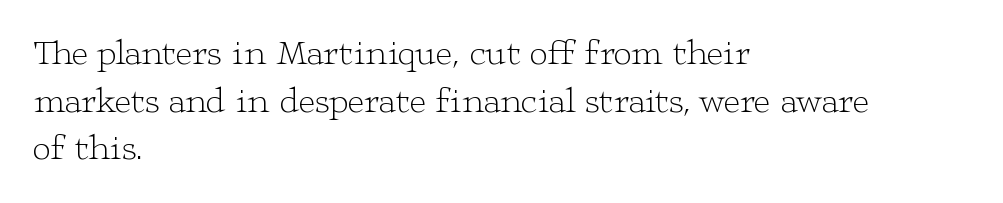
Quick note: interline space is typical. What kind of face is this? One with serifs. The text block is weighted toward the left margin, trailing off unevenly rightward. The weight would be labelled regular, book, light, or lighter still. The foot of each line stays bare and open. The typography opts for an upright posture over an oblique one.
